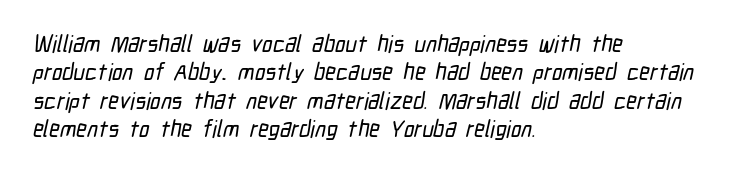
The image shows 23 px text type; set left-aligned, line spacing 1.23x, normal letter spacing, not underlined.
